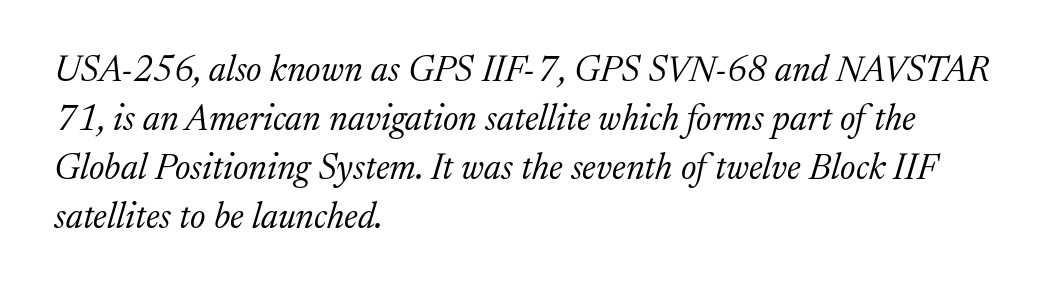
Horizontal bands of white between lines are of average thickness. Visually the block forms a straight wall on the left and a jagged coastline on the right. The line texture is even and compact thanks to regular tracking. Quick note: italic. Check under the words: just untouched page.
